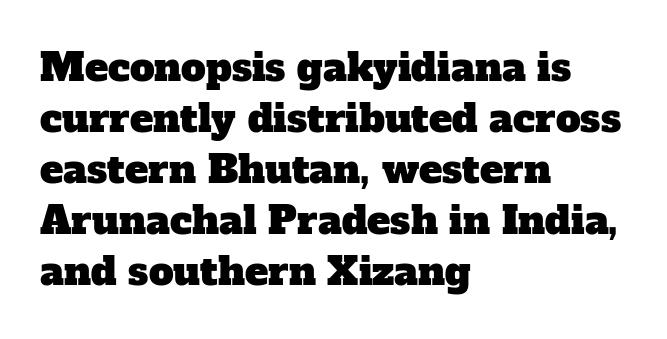
{"serif": "yes", "width": "normal", "stroke_contrast": "low", "x_height": "medium", "monospaced": "no", "underline": "no", "align": "left", "line_spacing": "normal", "line_spacing_ratio": 1.31, "letter_spacing": "normal", "letter_spacing_em": 0.0, "glyph_px": 39}
